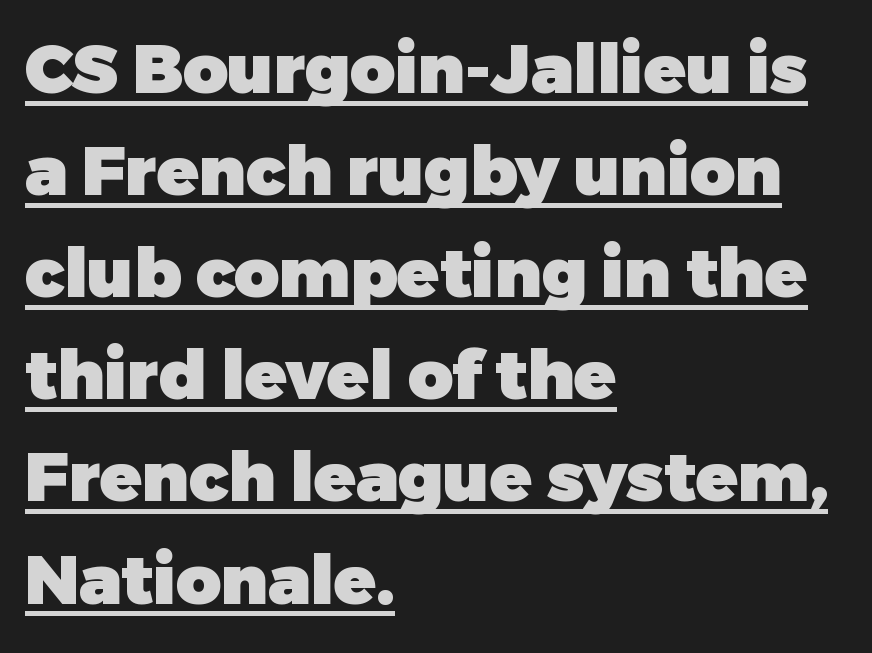
Q: Is the text bold? A: Yes.
Q: Is the text italic (slanted)? A: No, it is upright.
Q: Is the typeface a serif or a sans-serif typeface? A: Sans-serif.
Q: Is the text underlined? A: Yes.
Q: How is the paragraph aligned? A: Left-aligned.
Q: Is the spacing between letters normal or unusually wide? A: Normal.
Q: Is the spacing between lines tight, normal or loose? A: Normal.
Q: Width (condensed, normal, or wide)? A: Normal.
Q: Stroke contrast? A: Low.
Q: x-height? A: Medium.
Q: Monospaced? A: No.
